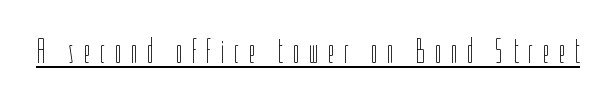
Q: Is the text bold? A: No.
Q: Is the text italic (slanted)? A: No, it is upright.
Q: Is the text underlined? A: Yes.
Q: Is the spacing between letters normal or unusually wide? A: Unusually wide.
Q: Width (condensed, normal, or wide)? A: Condensed.
Q: Stroke contrast? A: Low.
Q: x-height? A: Medium.
Q: Monospaced? A: No.
